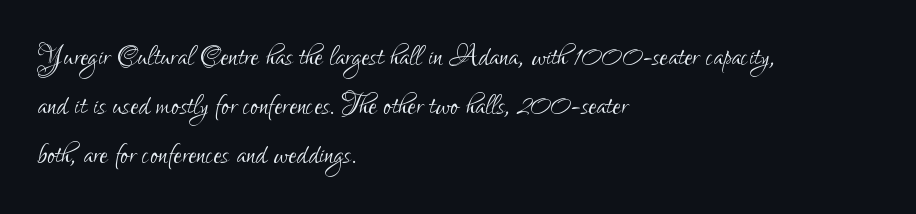
The image shows 37 px light, condensed sans-serif type; set left-aligned, normal line spacing (1.32x), normal letter spacing, not underlined; low stroke contrast and a small x-height.
